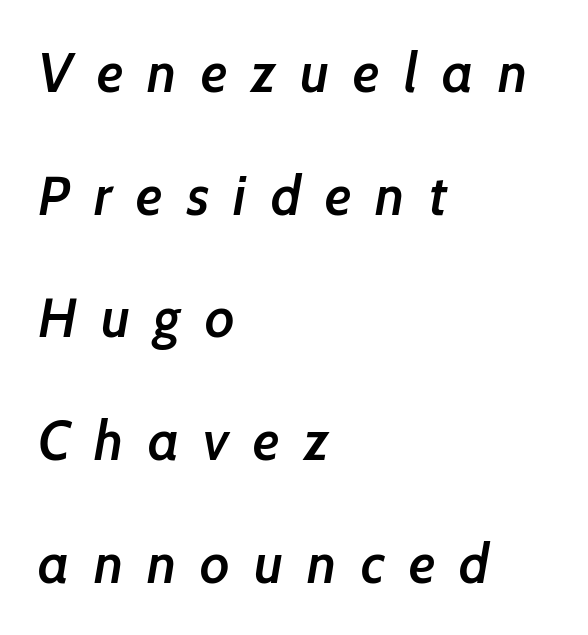
{"serif": "no", "bold": "semi", "weight": "semibold", "width": "normal", "stroke_contrast": "low", "x_height": "medium", "monospaced": "no", "underline": "no", "align": "left", "line_spacing": "loose", "line_spacing_ratio": 2.23, "letter_spacing": "wide", "letter_spacing_em": 0.44, "glyph_px": 55}
